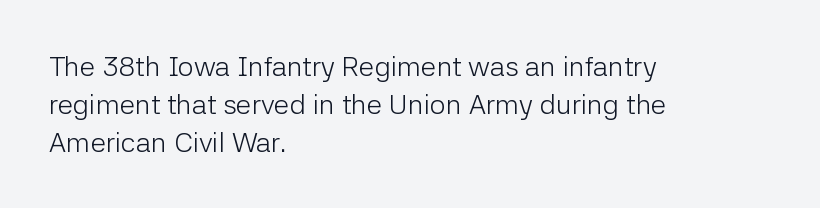
{"serif": "no", "italic": "no", "bold": "no", "weight": "light", "width": "normal", "stroke_contrast": "low", "x_height": "medium", "monospaced": "no", "underline": "no", "align": "left", "line_spacing": "normal", "line_spacing_ratio": 1.35, "letter_spacing": "normal", "letter_spacing_em": 0.0, "glyph_px": 28}
